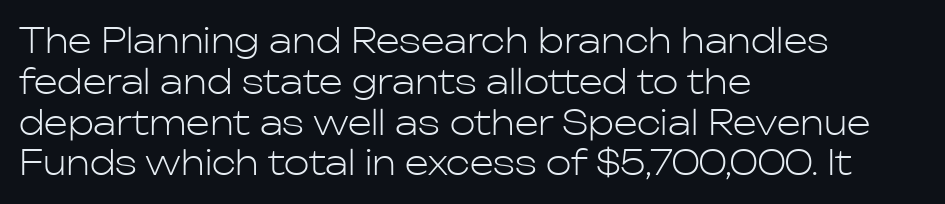
The image shows 34 px light sans-serif type, upright; set left-aligned, line spacing 1.2x, normal letter spacing, not underlined; low stroke contrast and a medium x-height.
